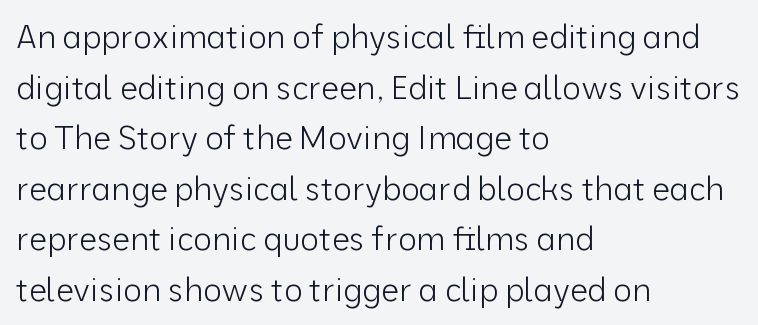
The image shows 32 px light sans-serif type, upright; set left-aligned, normal line spacing (1.58x), normal letter spacing, not underlined; low stroke contrast and a medium x-height.
